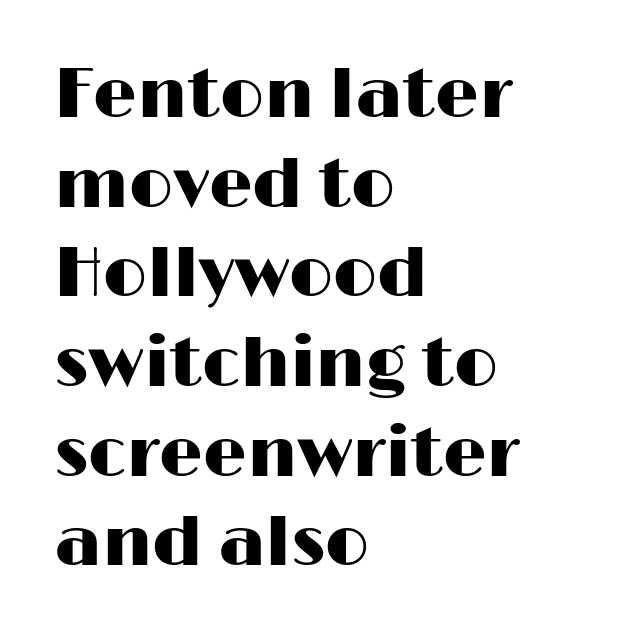
Q: Is the text italic (slanted)? A: No, it is upright.
Q: Is the typeface a serif or a sans-serif typeface? A: Sans-serif.
Q: Is the text underlined? A: No.
Q: How is the paragraph aligned? A: Left-aligned.
Q: Is the spacing between letters normal or unusually wide? A: Normal.
Q: Is the spacing between lines tight, normal or loose? A: Normal.
Q: Width (condensed, normal, or wide)? A: Wide.
Q: Stroke contrast? A: High.
Q: x-height? A: Medium.
Q: Monospaced? A: No.
